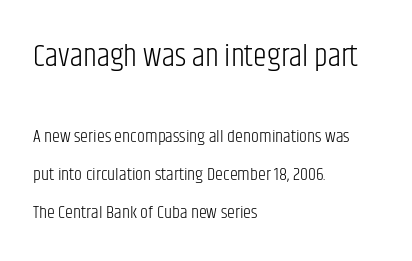
The image shows 31 px light, condensed sans-serif type, upright; set left-aligned, loose line spacing (2.11x), normal letter spacing, not underlined; the first (top) block is 1.72x larger; low stroke contrast and a large x-height.
